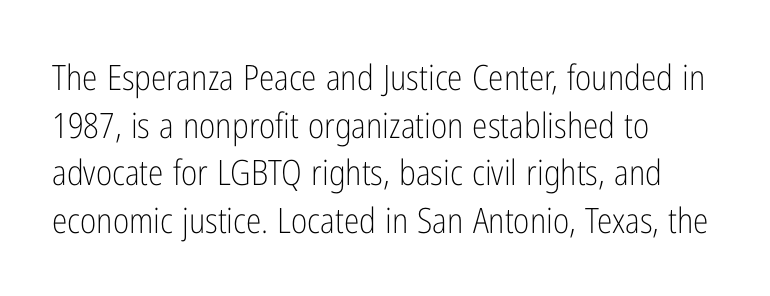
Q: Is the text bold? A: No.
Q: Is the text italic (slanted)? A: No, it is upright.
Q: Is the typeface a serif or a sans-serif typeface? A: Sans-serif.
Q: Is the text underlined? A: No.
Q: How is the paragraph aligned? A: Left-aligned.
Q: Is the spacing between letters normal or unusually wide? A: Normal.
Q: Is the spacing between lines tight, normal or loose? A: Normal.
Q: Width (condensed, normal, or wide)? A: Condensed.
Q: Stroke contrast? A: Low.
Q: x-height? A: Medium.
Q: Monospaced? A: No.
